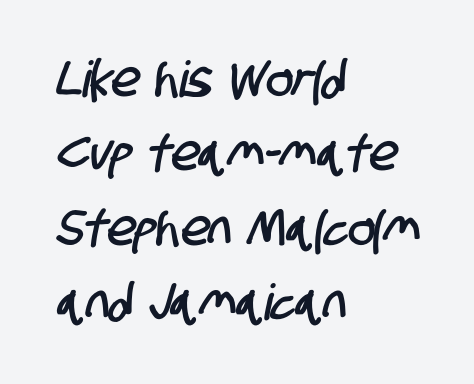
The image shows 50 px condensed sans-serif type; set left-aligned, normal line spacing (1.49x), normal letter spacing, not underlined; low stroke contrast and a large x-height.
